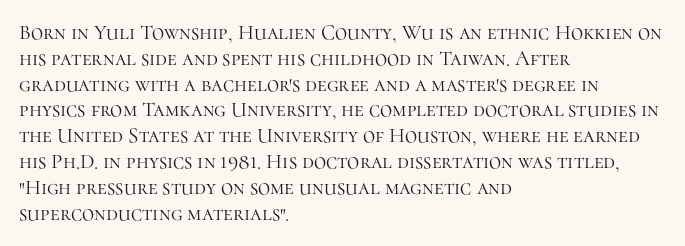
Visually the block forms a straight wall on the left and a jagged coastline on the right. This sample uses plain, unmodified letter spacing. The face looks like a standard text weight, possibly lighter. Check under the words: just untouched page. Does the lettering tilt? It doesn't — this is upright.
